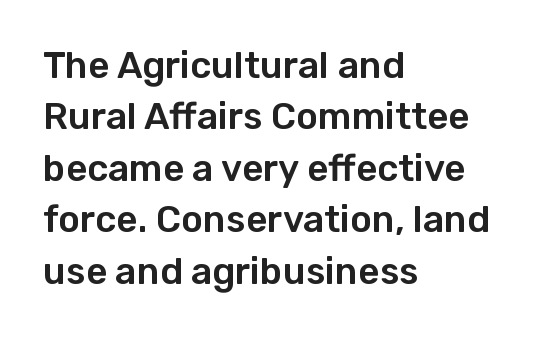
Honestly, the letter spacing is just normal — you wouldn't notice it. The specimen reads as upright at a glance. Beneath every word, the page is bare. Horizontally, the lines are justified to the leading edge only. The designer went with a sans here, leaving each stem footless. The passage shown is typed in a proportional face where columns would drift.
